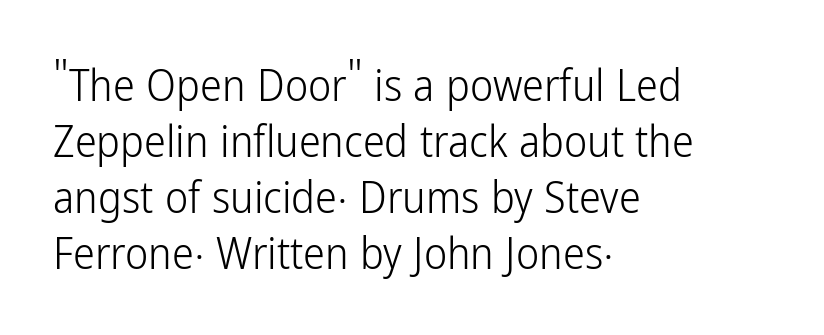
{"serif": "no", "italic": "no", "bold": "no", "weight": "light", "width": "condensed", "stroke_contrast": "low", "x_height": "medium", "monospaced": "no", "underline": "no", "align": "left", "line_spacing": "normal", "line_spacing_ratio": 1.27, "letter_spacing": "normal", "letter_spacing_em": 0.0, "glyph_px": 44}
